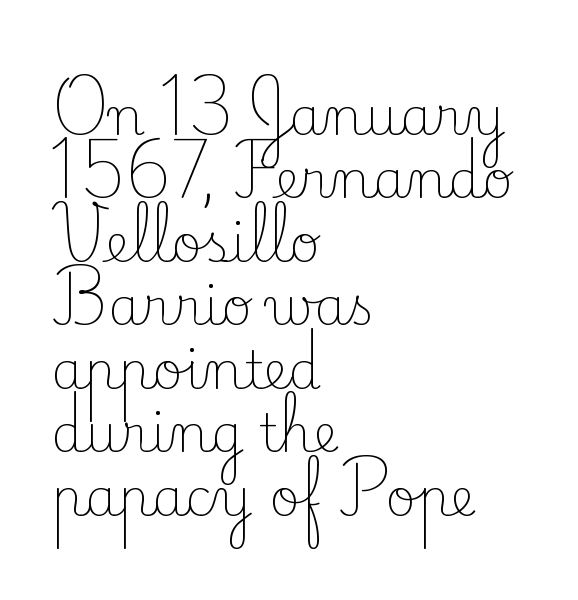
The typeface has the unassuming heft of standard copy or less. Clear beneath every line of the passage. The letters sit at their default tracking, neither squeezed nor spread. What kind of face is this? One with serifs.
